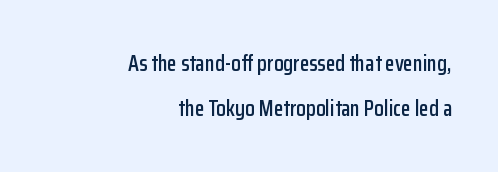
Q: Is the text italic (slanted)? A: No, it is upright.
Q: Is the text underlined? A: No.
Q: How is the paragraph aligned? A: Right-aligned.
Q: Is the spacing between letters normal or unusually wide? A: Normal.
Q: Is the spacing between lines tight, normal or loose? A: Loose.
